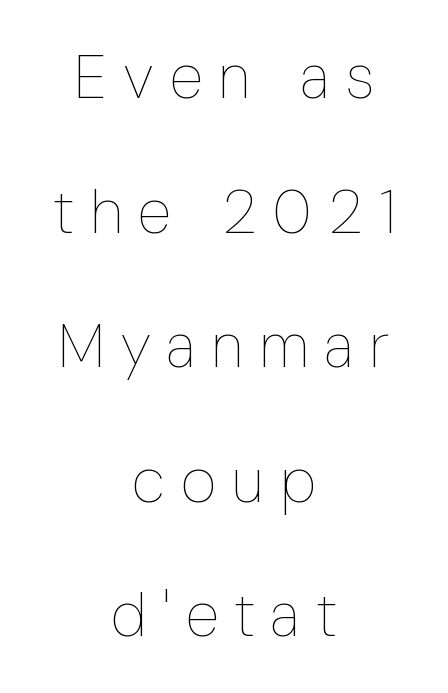
Does the copy run flush right? No — it is centered line by line. Underline: absent. Designer's note — italics off, roman on. Nothing heavy about these letters — not bold at all. Think of a printed novel: that variable character pitch is what you see here.
